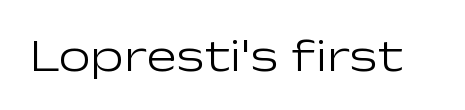
Q: Is the text bold? A: No.
Q: Is the text italic (slanted)? A: No, it is upright.
Q: Is the typeface a serif or a sans-serif typeface? A: Sans-serif.
Q: Is the text underlined? A: No.
Q: Is the spacing between letters normal or unusually wide? A: Normal.
Q: Width (condensed, normal, or wide)? A: Wide.
Q: Stroke contrast? A: Low.
Q: x-height? A: Medium.
Q: Monospaced? A: No.
